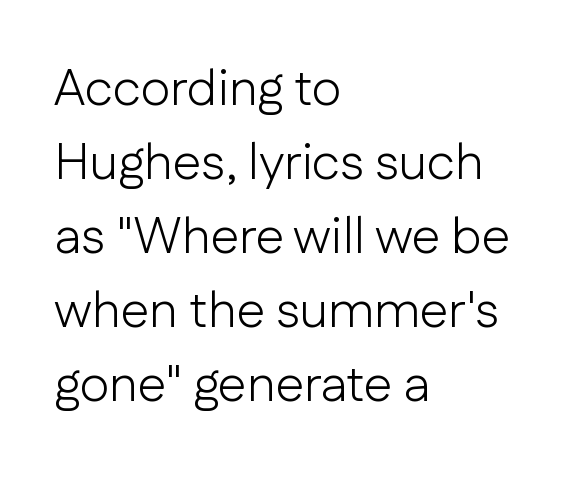
{"serif": "no", "italic": "no", "bold": "no", "weight": "light", "width": "normal", "stroke_contrast": "low", "x_height": "medium", "monospaced": "no", "underline": "no", "align": "left", "line_spacing": "normal", "line_spacing_ratio": 1.45, "letter_spacing": "normal", "letter_spacing_em": 0.0, "glyph_px": 51}
